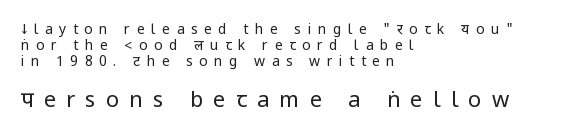
{"italic": "no", "bold": "no", "underline": "no", "align": "left", "line_spacing": "tight", "line_spacing_ratio": 1.13, "letter_spacing": "wide", "letter_spacing_em": 0.46, "larger_block": "second", "size_ratio": 1.57, "glyph_px": 22}
